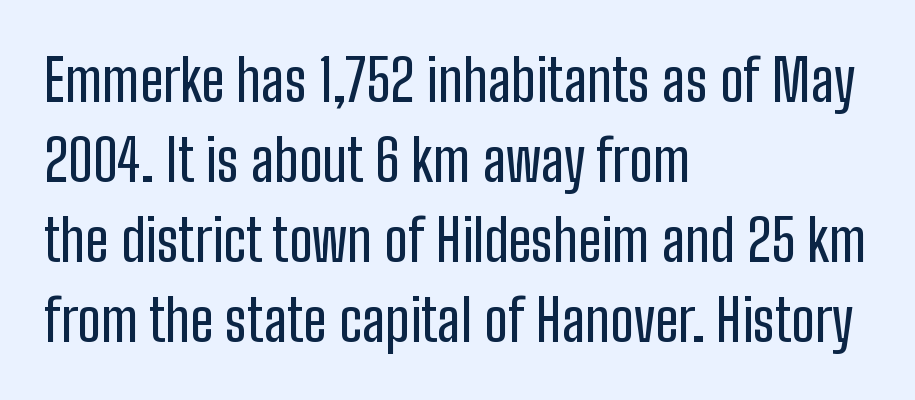
{"serif": "no", "italic": "no", "width": "condensed", "stroke_contrast": "low", "x_height": "medium", "monospaced": "no", "underline": "no", "align": "left", "line_spacing": "normal", "line_spacing_ratio": 1.38, "letter_spacing": "normal", "letter_spacing_em": 0.0, "glyph_px": 58}
